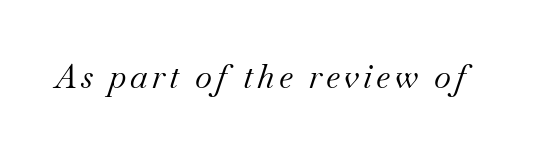
The image shows 33 px regular-weight serif type, italic (leaning right); set not underlined; medium stroke contrast and a small x-height.
